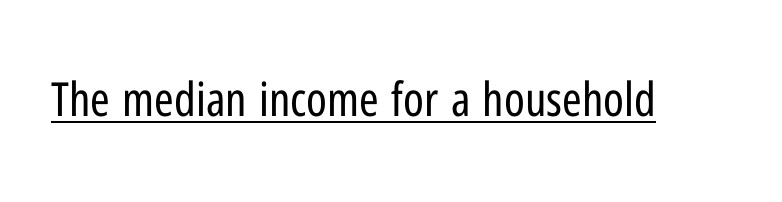
The image shows 47 px regular-weight, condensed sans-serif type, upright; set normal letter spacing, underlined; low stroke contrast and a medium x-height.
